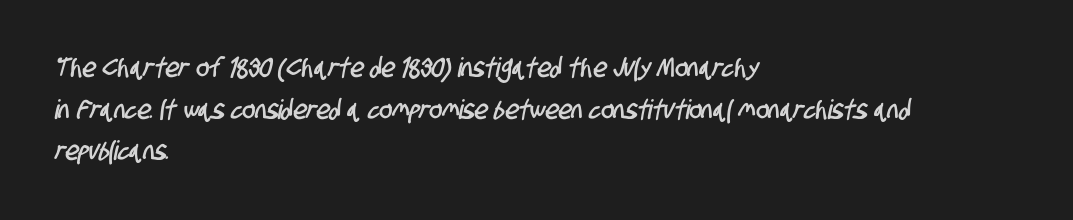
The image shows 27 px text type; set left-aligned, normal line spacing (1.54x), normal letter spacing, not underlined.
